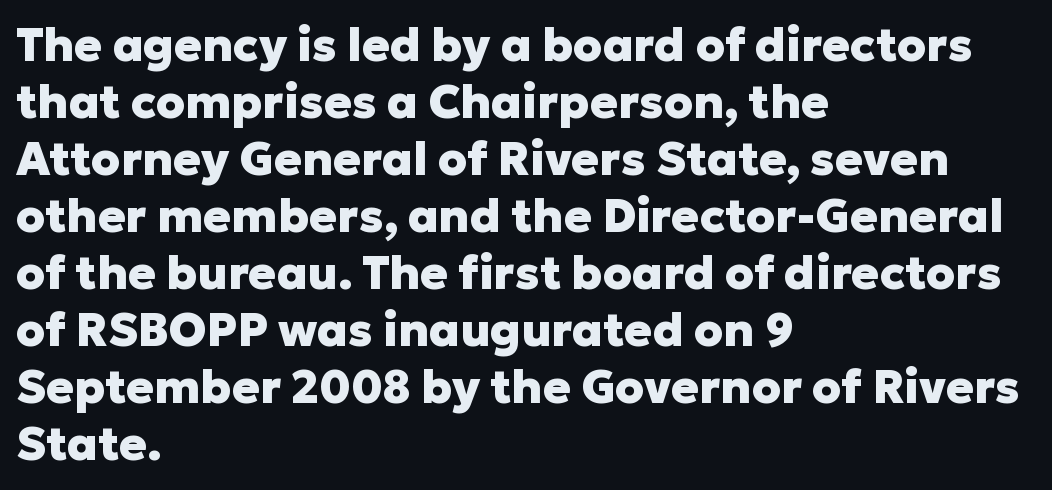
{"serif": "no", "italic": "no", "bold": "yes", "weight": "heavy", "width": "normal", "stroke_contrast": "low", "x_height": "medium", "monospaced": "no", "underline": "no", "align": "left", "line_spacing_ratio": 1.24, "letter_spacing": "normal", "letter_spacing_em": 0.0, "glyph_px": 46}
